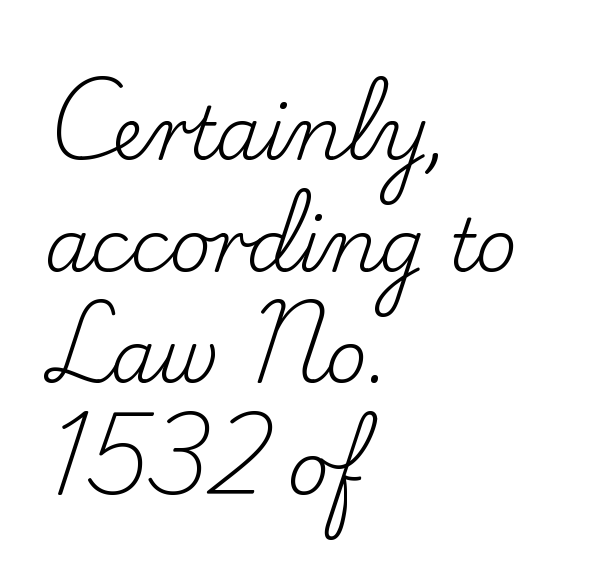
This sample uses plain, unmodified letter spacing. Does the type have serifs? Yes, each stem ends in a small foot. The compositor pushed each line to the left boundary. This sample has the flowing, uneven cadence of proportional lettering.
